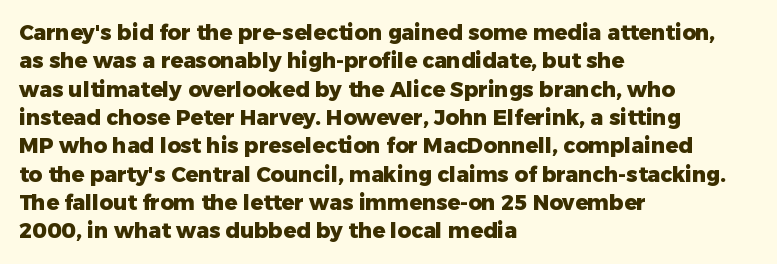
Q: Is the text bold? A: Yes.
Q: Is the text italic (slanted)? A: No, it is upright.
Q: Is the text underlined? A: No.
Q: How is the paragraph aligned? A: Left-aligned.
Q: Is the spacing between letters normal or unusually wide? A: Normal.
Q: Is the spacing between lines tight, normal or loose? A: Normal.
